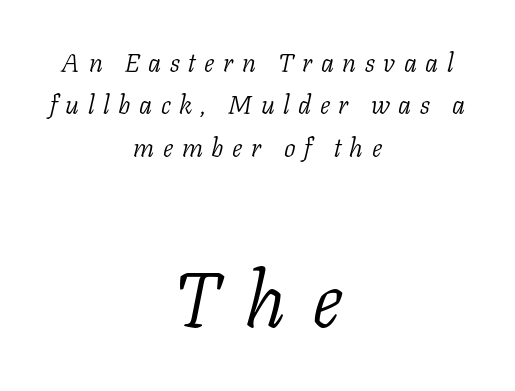
{"serif": "yes", "italic": "yes", "lean": "right", "slant_degrees": 11, "bold": "no", "weight": "light", "width": "normal", "stroke_contrast": "low", "x_height": "medium", "monospaced": "no", "underline": "no", "align": "center", "line_spacing": "normal", "line_spacing_ratio": 1.63, "letter_spacing": "wide", "letter_spacing_em": 0.33, "larger_block": "second", "size_ratio": 3.0, "glyph_px": 78}
